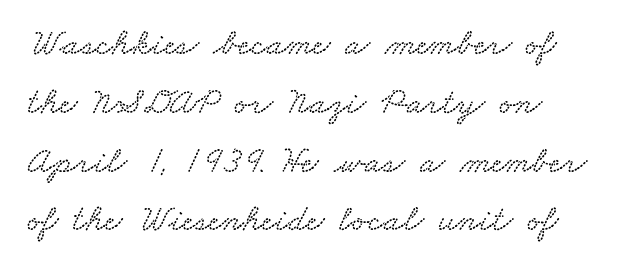
Q: Is the text underlined? A: No.
Q: How is the paragraph aligned? A: Left-aligned.
Q: Is the spacing between letters normal or unusually wide? A: Normal.
Q: Is the spacing between lines tight, normal or loose? A: Normal.
Q: Width (condensed, normal, or wide)? A: Wide.
Q: Stroke contrast? A: Low.
Q: x-height? A: Small.
Q: Monospaced? A: No.
